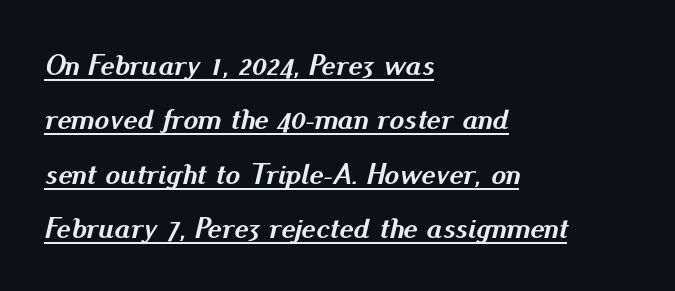
Q: Is the text bold? A: Yes.
Q: Is the text italic (slanted)? A: Yes, it leans right by about 13 degrees.
Q: Is the text underlined? A: Yes.
Q: How is the paragraph aligned? A: Left-aligned.
Q: Is the spacing between letters normal or unusually wide? A: Normal.
Q: Width (condensed, normal, or wide)? A: Normal.
Q: Stroke contrast? A: Medium.
Q: x-height? A: Small.
Q: Monospaced? A: No.
